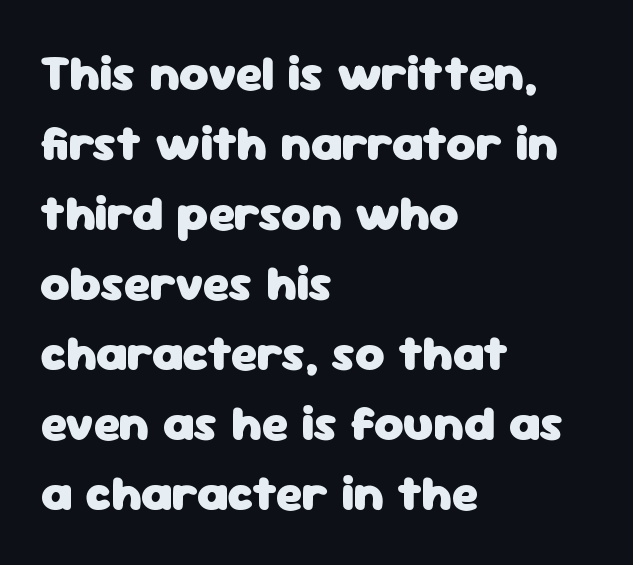
Leftover space on each line is placed entirely after the last word. Descenders are the only things crossing below the line. This is roman type, the default non-slanted kind. Is this a fixed-width face? No — the glyphs have proportional, varying widths. Type style note: lacks serifs. Chunky letters — that's bold for sure.
